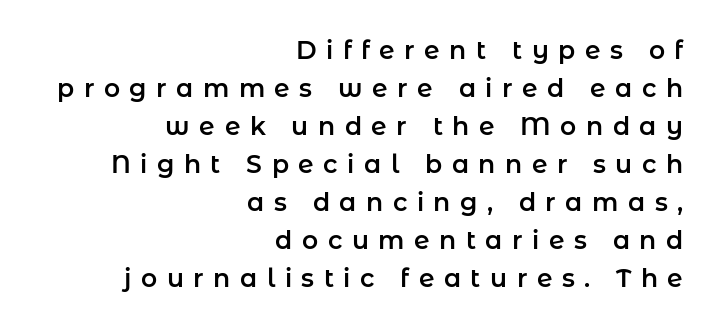
Here the glyphs are tracked loosely, breaking word shapes into spaced letters. Successive baselines arrive at the customary interval. Typeset ragged left — the right edge is the straight one. Type without underlining. Upright lettering throughout.
